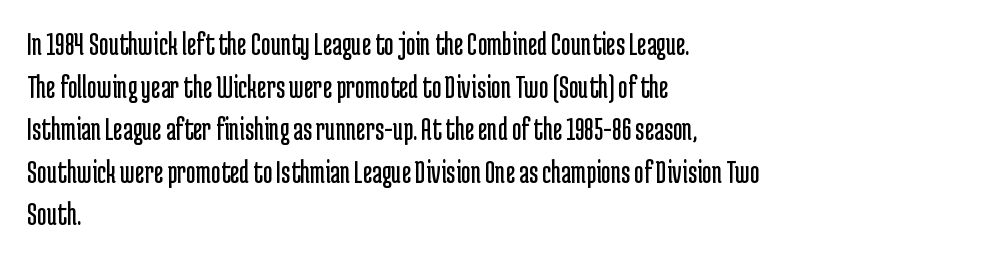
To sum up the face: it is a sans, with no serifs. The rendering keeps characters at their native spacing. The characters are drawn with everyday or finer stroke widths. Leading matches the norm, producing a regular column. The rendering uses natural spacing where letterforms have individual widths. These lines are set flush left with a ragged right edge.
